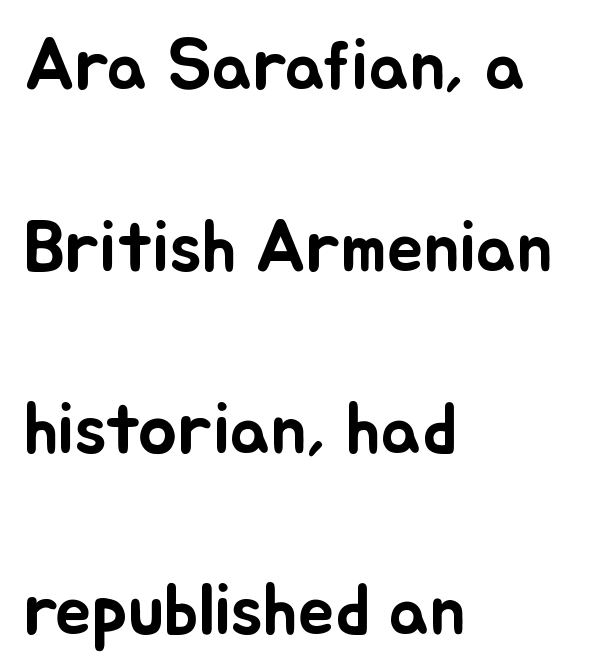
The image shows 73 px text type, upright; set left-aligned, loose line spacing (2.49x), normal letter spacing, not underlined; low stroke contrast and a small x-height.
